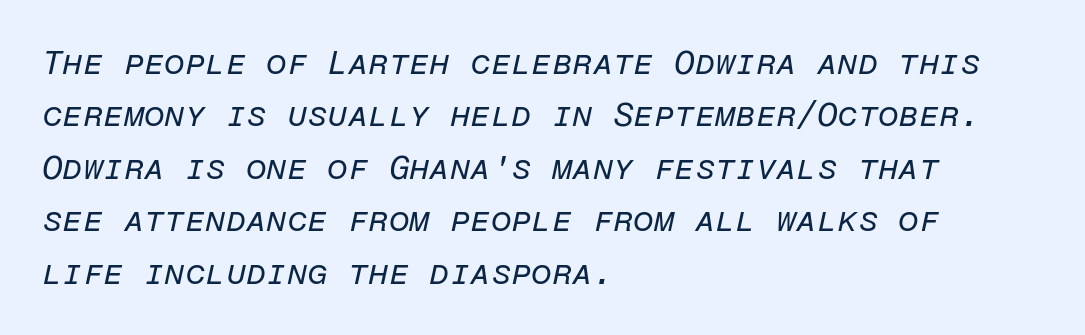
The image shows 33 px regular-weight type, italic (leaning right), monospaced; set left-aligned, normal line spacing (1.59x), normal letter spacing, not underlined; low stroke contrast and a medium x-height.
